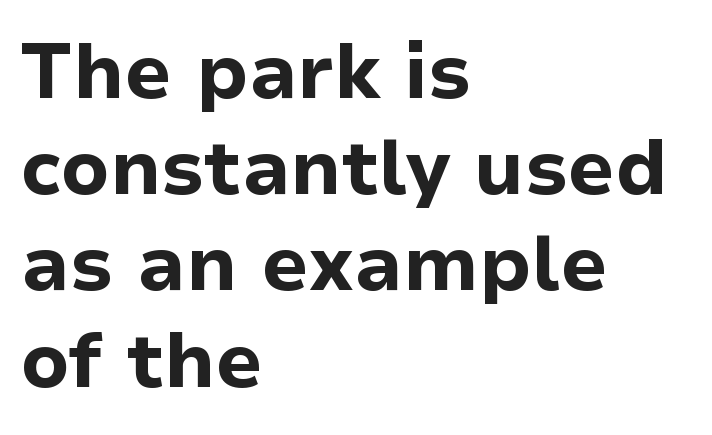
Look at the bottom of the vertical strokes: they stop flat, with no serifs. Posture: upright roman. Honestly, the row spacing looks completely unremarkable. Plenty of ink on the page — the face is bold. You could not count columns in this text — the font is proportionally spaced. The paragraph has a hard left edge and a soft right edge.
